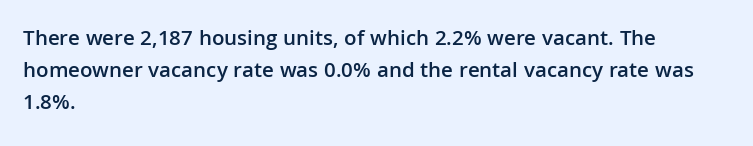
A typesetter would mark this as roman, not italic. If you drew a ruler down the left edge, every line would touch it. Look at the tracking — it's just the regular setting, nothing added. Regular leading.
